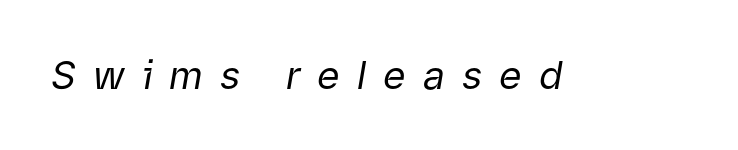
The image shows 39 px regular-weight type, italic (leaning right); set unusually wide letter spacing (+0.44 em), not underlined; low stroke contrast and a medium x-height.
